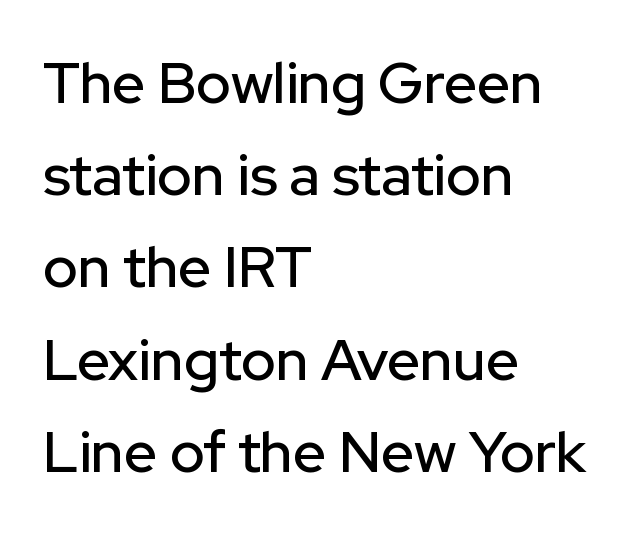
Looks like regular typesetting: each glyph gets only the width it needs. How would I describe the line gaps? Plain and ordinary. Observe the absence of serifs on each vertical stroke in this sample. Just letters on the line, the space beneath them empty. Horizontally, the lines are justified to the leading edge only. What stands out about the letter spacing? Nothing — it is the standard amount.
